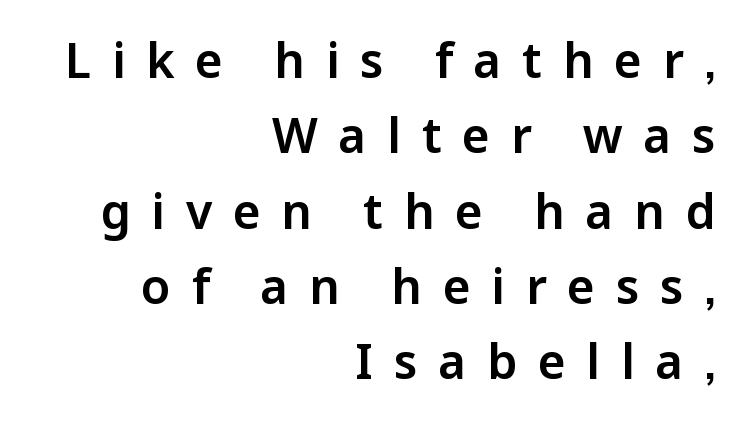
You could not count columns in this text — the font is proportionally spaced. Is there any slant? The stems are plumb. The typesetter chose a ragged-left arrangement here. Between one letter and the next there's a generous, obvious gap.
